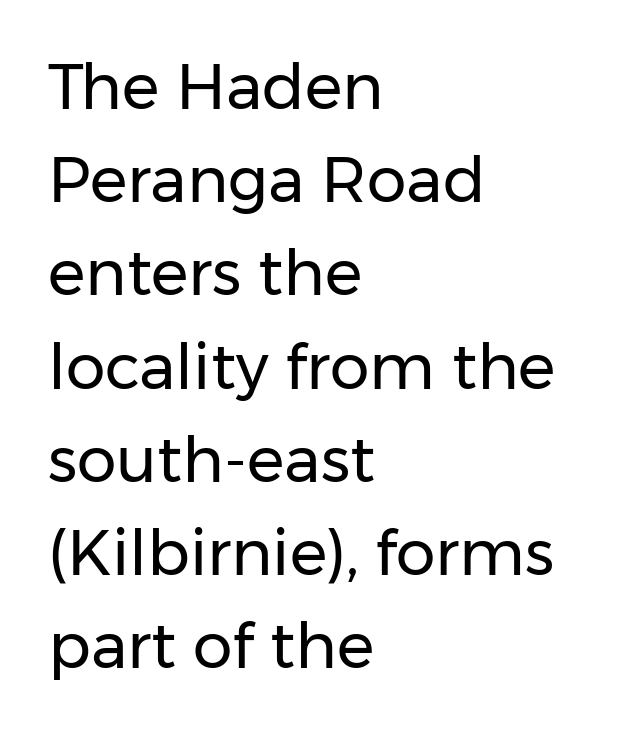
Clear beneath every line of the passage. Letter spacing: default. Short and long lines alike share a common starting point at left. Each letter's strokes conclude bluntly, with no projecting serifs.
